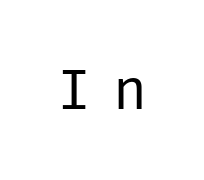
A typesetter would call this heavily tracked-out type. Typographically, this falls in the sans-serif category. The space directly below the letters is spotless. Do the letters lean? They stand straight.
